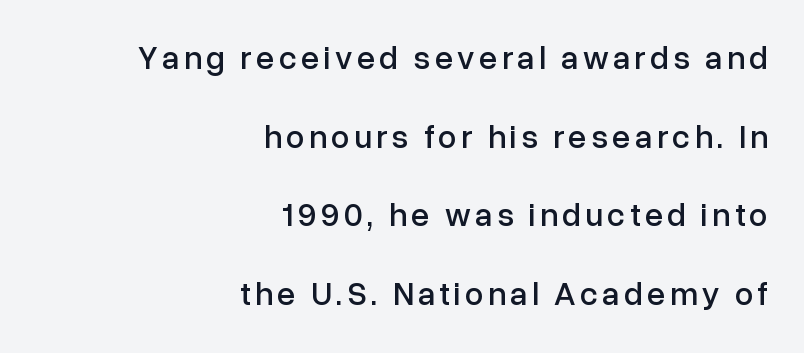
The image shows 33 px sans-serif type, upright; set right-aligned, loose line spacing (2.38x), not underlined; low stroke contrast and a medium x-height.
